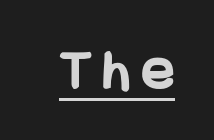
{"serif": "no", "italic": "no", "bold": "yes", "weight": "bold", "width": "condensed", "stroke_contrast": "low", "x_height": "large", "underline": "yes", "letter_spacing": "wide", "letter_spacing_em": 0.2, "glyph_px": 60}
